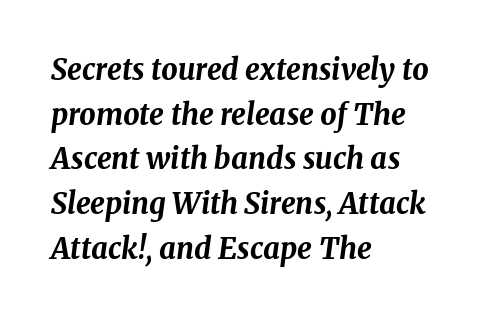
Q: Is the text bold? A: Yes.
Q: Is the text italic (slanted)? A: Yes, it leans right by about 8 degrees.
Q: Is the text underlined? A: No.
Q: How is the paragraph aligned? A: Left-aligned.
Q: Is the spacing between letters normal or unusually wide? A: Normal.
Q: Is the spacing between lines tight, normal or loose? A: Normal.
Q: Width (condensed, normal, or wide)? A: Normal.
Q: Stroke contrast? A: Medium.
Q: x-height? A: Medium.
Q: Monospaced? A: No.
